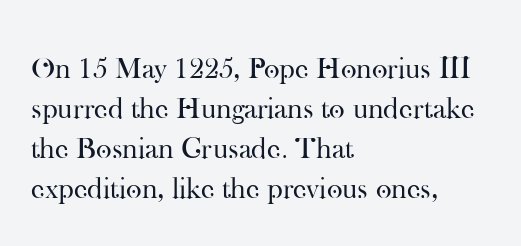
How are the letters spaced? Ordinarily, with no added tracking. In CSS terms this would be text-align: left. The passage shown is typeset with a serif family. A light-to-regular cut is what we see here.
